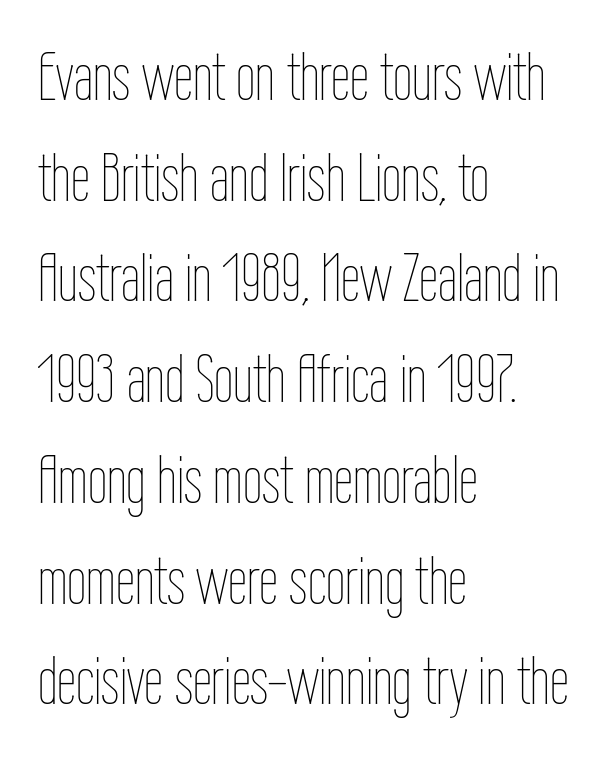
Q: Is the text bold? A: No.
Q: Is the text italic (slanted)? A: No, it is upright.
Q: Is the text underlined? A: No.
Q: How is the paragraph aligned? A: Left-aligned.
Q: Is the spacing between letters normal or unusually wide? A: Normal.
Q: Is the spacing between lines tight, normal or loose? A: Normal.
Q: Width (condensed, normal, or wide)? A: Condensed.
Q: Stroke contrast? A: Low.
Q: x-height? A: Medium.
Q: Monospaced? A: No.
